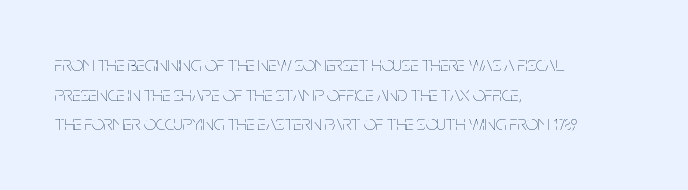
The image shows 21 px text type, upright; set left-aligned, normal line spacing (1.41x), normal letter spacing, not underlined.
